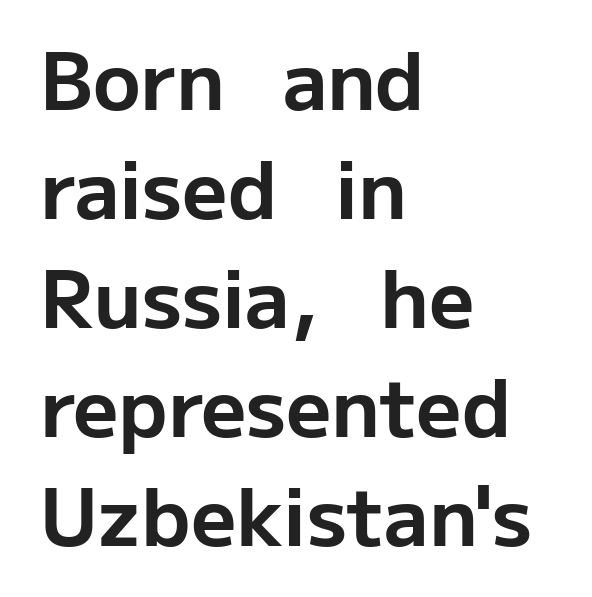
{"serif": "no", "italic": "no", "bold": "yes", "weight": "bold", "width": "normal", "stroke_contrast": "low", "x_height": "medium", "monospaced": "no", "underline": "no", "align": "left", "line_spacing": "normal", "line_spacing_ratio": 1.38, "letter_spacing": "normal", "letter_spacing_em": 0.0, "glyph_px": 79}
